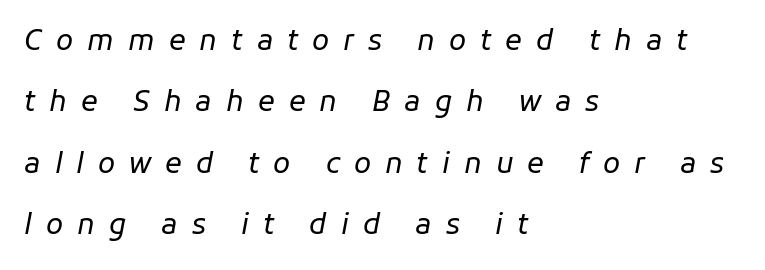
Q: Is the text bold? A: No.
Q: Is the text italic (slanted)? A: Yes, it leans right by about 11 degrees.
Q: Is the text underlined? A: No.
Q: How is the paragraph aligned? A: Left-aligned.
Q: Is the spacing between letters normal or unusually wide? A: Unusually wide.
Q: Is the spacing between lines tight, normal or loose? A: Loose.
Q: Width (condensed, normal, or wide)? A: Normal.
Q: Stroke contrast? A: Low.
Q: x-height? A: Medium.
Q: Monospaced? A: No.
